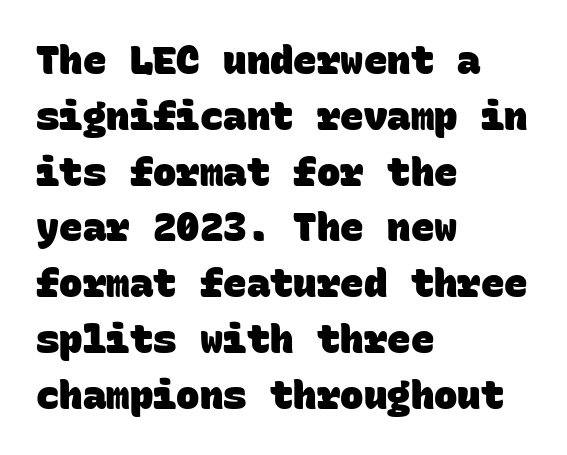
Words appear dense and cohesive because spacing is normal. These lines are rendered in a fixed-pitch font. The baseline area is clear. Typographic density is high because the face is bold. These lines are set flush left with a ragged right edge. This rendering employs a face without finishing strokes, i.e., a sans-serif.
